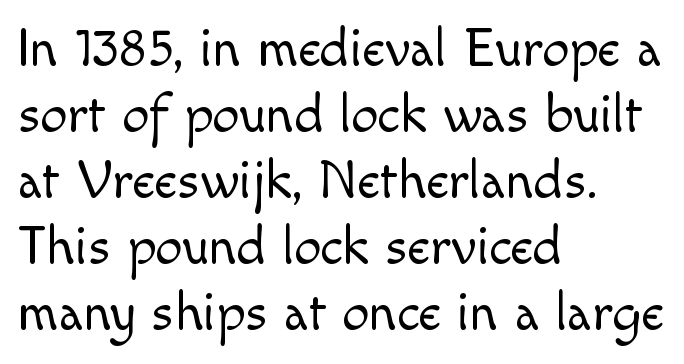
Examine the stroke ends and you'll find no serifs. Observe the ordinary spacing: letters are neighbours, not strangers. Italic? Not at all — the glyphs are vertical. Do the characters align in a grid? No, the font is proportional. The typeface has the unassuming heft of standard copy or less.
